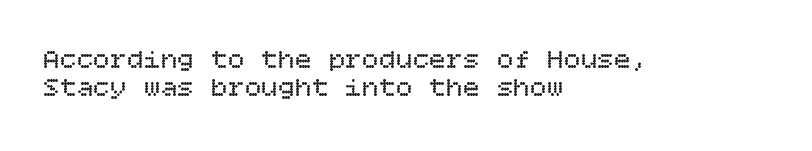
Stems and bowls with no extra thickness — not bold. Posture: upright roman. The strip under each line holds only bare page. Very little white space separates one row of letters from the next.
